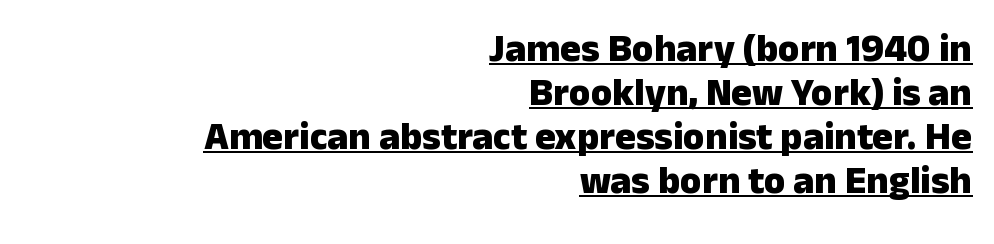
The glyphs in this specimen are sans serif. A flush-right, rag-left setting is used for this passage. The line-height multiplier appears low, near solid setting. The face used here is proportionally spaced, like ordinary book or web type. The letterforms sit shoulder to shoulder at normal distance.
